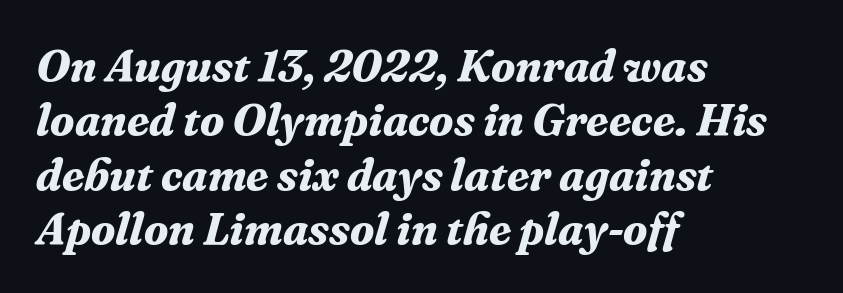
Q: Is the text bold? A: Yes.
Q: Is the text italic (slanted)? A: Yes, it leans right by about 16 degrees.
Q: Is the typeface a serif or a sans-serif typeface? A: Serif.
Q: Is the text underlined? A: No.
Q: How is the paragraph aligned? A: Left-aligned.
Q: Is the spacing between letters normal or unusually wide? A: Normal.
Q: Width (condensed, normal, or wide)? A: Normal.
Q: Stroke contrast? A: Medium.
Q: x-height? A: Medium.
Q: Monospaced? A: No.
